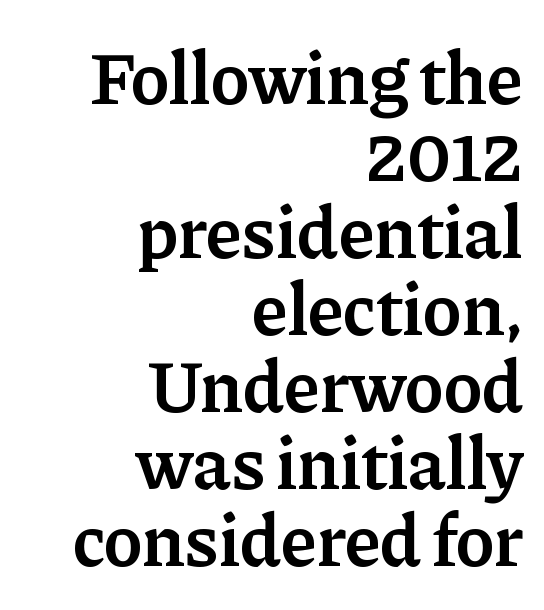
Type style note: has serifs. Is the block centered? No — it sits flush against the right margin. This block would grow much taller if given ordinary leading; it's compressed now. The passage shown is typed in a proportional face where columns would drift. Underlining? Definitely not there.
